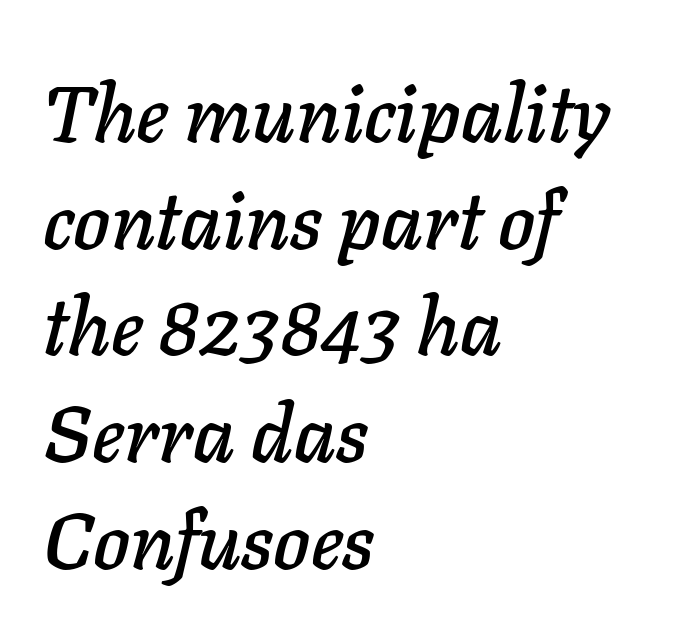
The image shows 79 px text type, italic (leaning right); set left-aligned, normal line spacing (1.35x), normal letter spacing, not underlined; low stroke contrast and a medium x-height.
